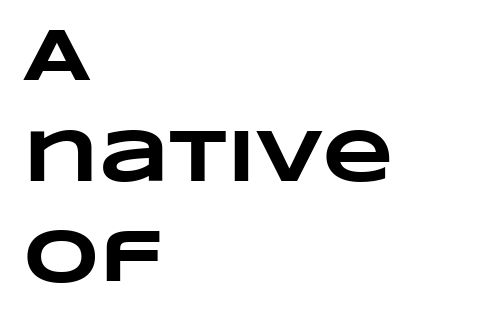
The rendering uses a bold face; every stroke is thick and dark. These lines are rendered in a variable-pitch font. A bare baseline throughout the passage. Visually the block forms a straight wall on the left and a jagged coastline on the right. The block of text has a typical density, with ordinary space between rows.
